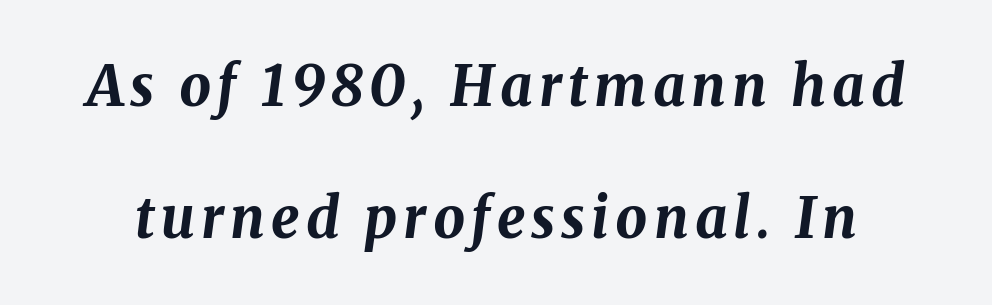
{"italic": "yes", "lean": "right", "slant_degrees": 8, "bold": "yes", "weight": "bold", "width": "normal", "stroke_contrast": "medium", "x_height": "medium", "monospaced": "no", "underline": "no", "line_spacing": "loose", "line_spacing_ratio": 2.36, "glyph_px": 56}
